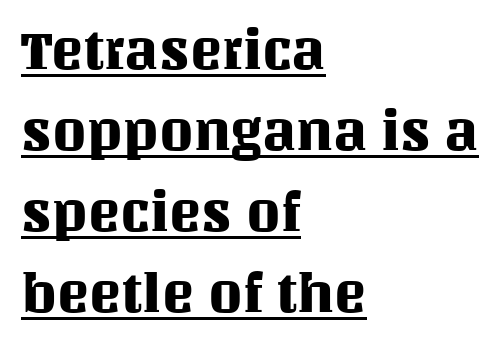
Q: Is the text italic (slanted)? A: No, it is upright.
Q: Is the text underlined? A: Yes.
Q: How is the paragraph aligned? A: Left-aligned.
Q: Is the spacing between letters normal or unusually wide? A: Normal.
Q: Is the spacing between lines tight, normal or loose? A: Normal.
Q: Width (condensed, normal, or wide)? A: Normal.
Q: Stroke contrast? A: Medium.
Q: x-height? A: Large.
Q: Monospaced? A: No.
